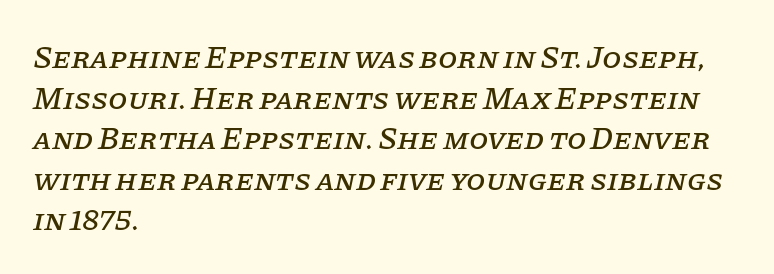
{"serif": "yes", "italic": "yes", "lean": "right", "slant_degrees": 11, "width": "normal", "stroke_contrast": "low", "x_height": "large", "monospaced": "no", "underline": "no", "align": "left", "line_spacing": "normal", "line_spacing_ratio": 1.31, "letter_spacing": "normal", "letter_spacing_em": 0.0, "glyph_px": 31}
